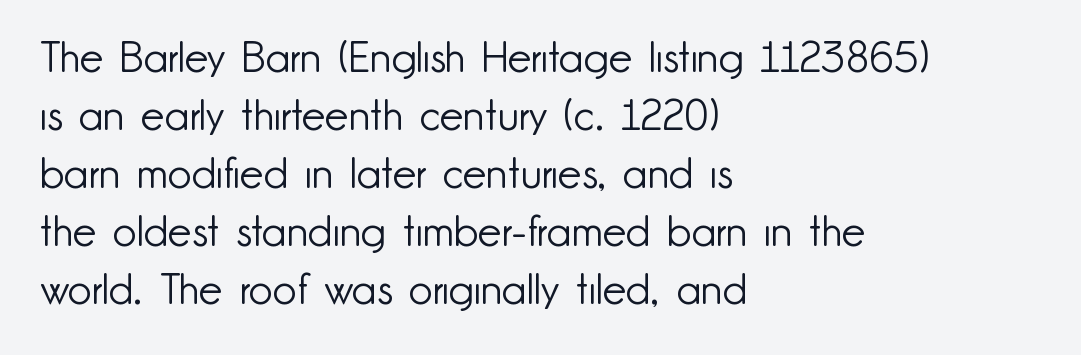
The image shows 42 px light sans-serif type, upright; set left-aligned, normal line spacing (1.38x), normal letter spacing, not underlined; low stroke contrast and a small x-height.
